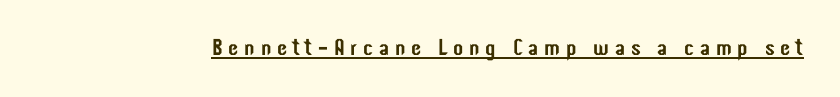
Q: Is the text italic (slanted)? A: No, it is upright.
Q: Is the text underlined? A: Yes.
Q: Is the spacing between letters normal or unusually wide? A: Unusually wide.
